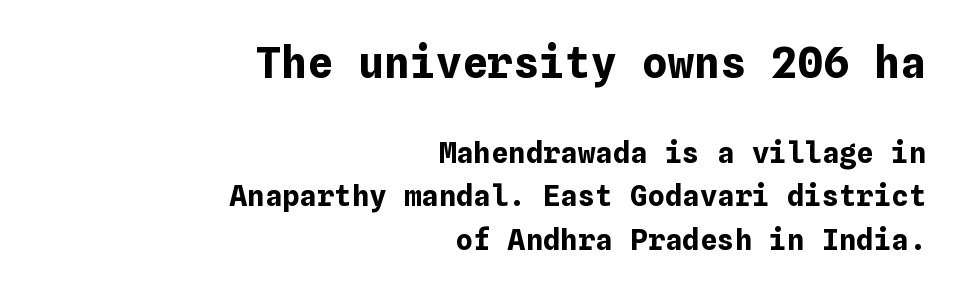
Q: Is the text bold? A: Yes.
Q: Is the text italic (slanted)? A: No, it is upright.
Q: Is the text underlined? A: No.
Q: How is the paragraph aligned? A: Right-aligned.
Q: Is the spacing between letters normal or unusually wide? A: Normal.
Q: Is the spacing between lines tight, normal or loose? A: Normal.
Q: Which block of text is set in a larger size, the first (top) or the second (bottom)? A: The first (top) one.
Q: Width (condensed, normal, or wide)? A: Normal.
Q: Stroke contrast? A: Low.
Q: x-height? A: Medium.
